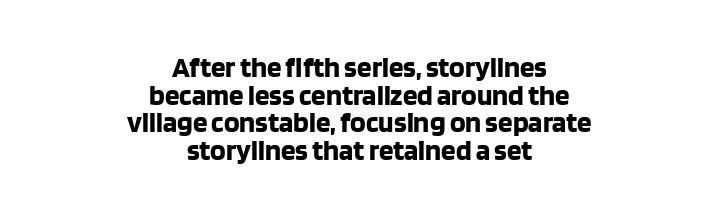
Q: Is the text bold? A: Yes.
Q: Is the text italic (slanted)? A: No, it is upright.
Q: Is the typeface a serif or a sans-serif typeface? A: Sans-serif.
Q: Is the text underlined? A: No.
Q: How is the paragraph aligned? A: Centered.
Q: Is the spacing between letters normal or unusually wide? A: Normal.
Q: Is the spacing between lines tight, normal or loose? A: Tight.
Q: Width (condensed, normal, or wide)? A: Normal.
Q: Stroke contrast? A: Low.
Q: x-height? A: Large.
Q: Monospaced? A: No.
